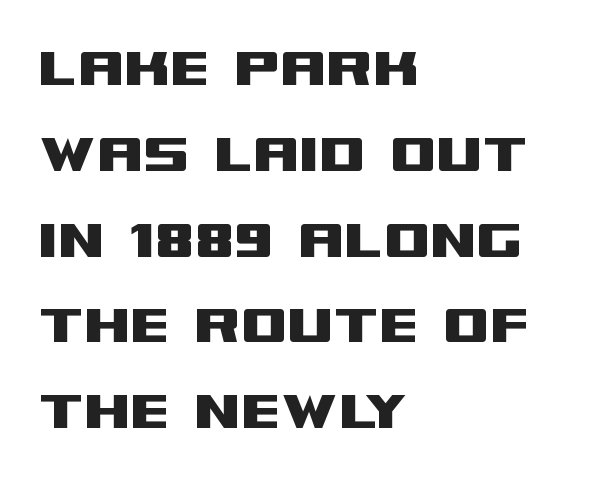
{"serif": "no", "italic": "no", "width": "wide", "stroke_contrast": "medium", "x_height": "large", "monospaced": "no", "underline": "no", "align": "left", "line_spacing": "normal", "line_spacing_ratio": 1.3, "letter_spacing": "normal", "letter_spacing_em": 0.0, "glyph_px": 66}
